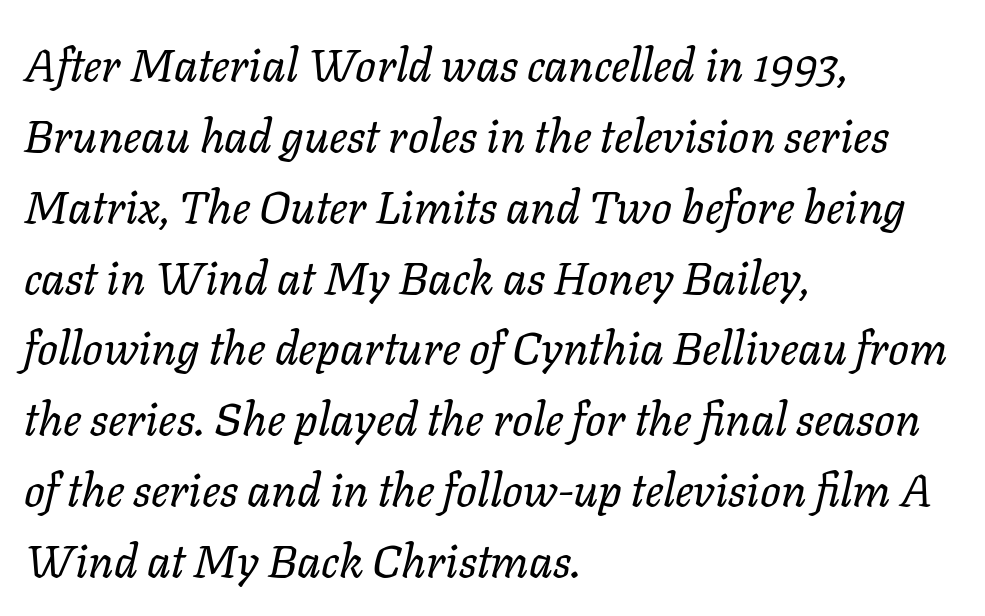
The image shows 46 px regular-weight type, italic (leaning right); set left-aligned, normal line spacing (1.54x), normal letter spacing, not underlined; low stroke contrast and a medium x-height.
